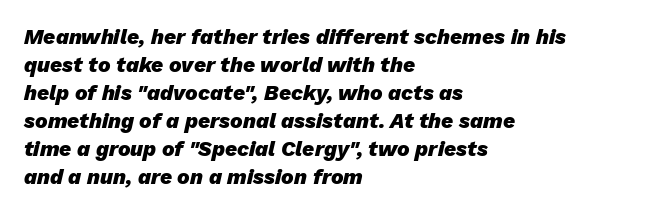
The image shows 21 px bold type, italic (leaning right); set left-aligned, normal line spacing (1.33x), normal letter spacing, not underlined.
